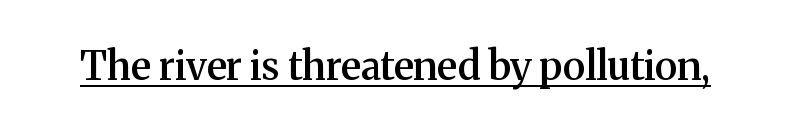
{"serif": "yes", "italic": "no", "bold": "semi", "weight": "semibold", "width": "normal", "stroke_contrast": "medium", "x_height": "medium", "monospaced": "no", "underline": "yes", "letter_spacing": "normal", "letter_spacing_em": 0.0, "glyph_px": 39}
